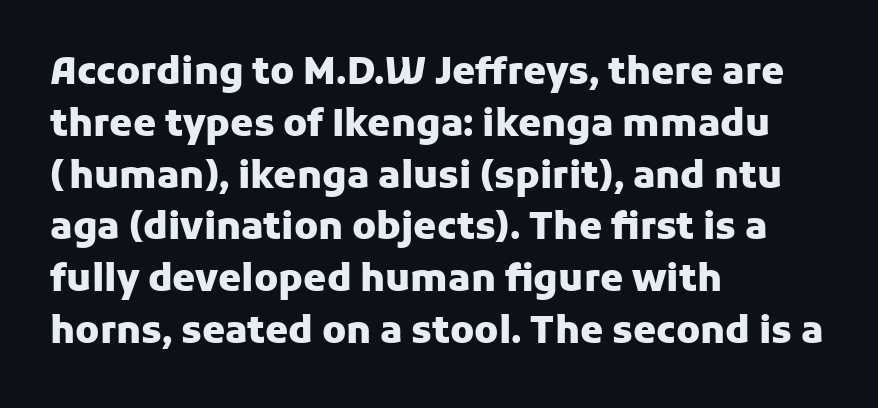
{"serif": "no", "italic": "no", "bold": "yes", "weight": "heavy", "width": "normal", "stroke_contrast": "low", "x_height": "medium", "monospaced": "no", "underline": "no", "align": "left", "line_spacing": "normal", "line_spacing_ratio": 1.4, "letter_spacing": "normal", "letter_spacing_em": 0.0, "glyph_px": 37}
